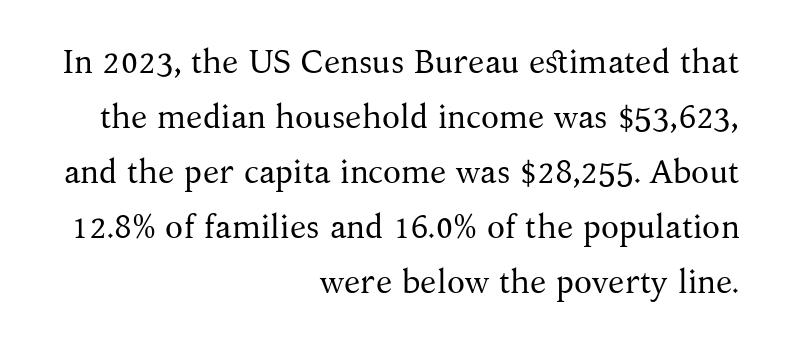
The image shows 33 px regular-weight serif type, upright; set right-aligned, normal line spacing (1.67x), normal letter spacing, not underlined; medium stroke contrast and a medium x-height.
